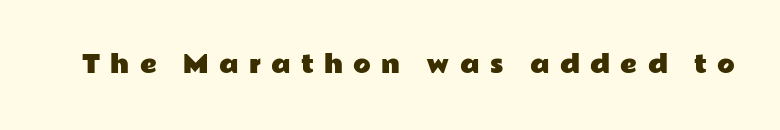
Q: Is the text italic (slanted)? A: No, it is upright.
Q: Is the text underlined? A: No.
Q: Is the spacing between letters normal or unusually wide? A: Unusually wide.
